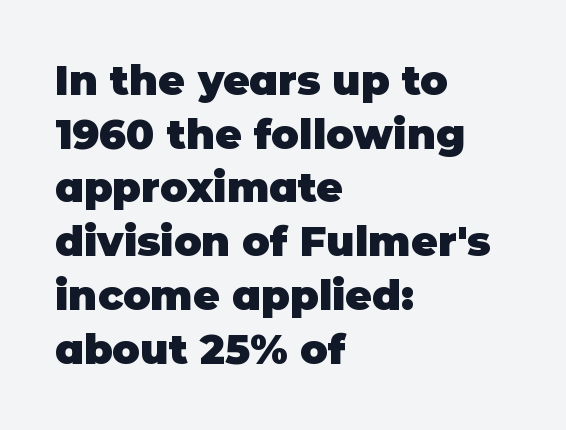
The image shows 41 px heavy sans-serif type, upright; set left-aligned, normal line spacing (1.31x), normal letter spacing, not underlined; low stroke contrast and a large x-height.
